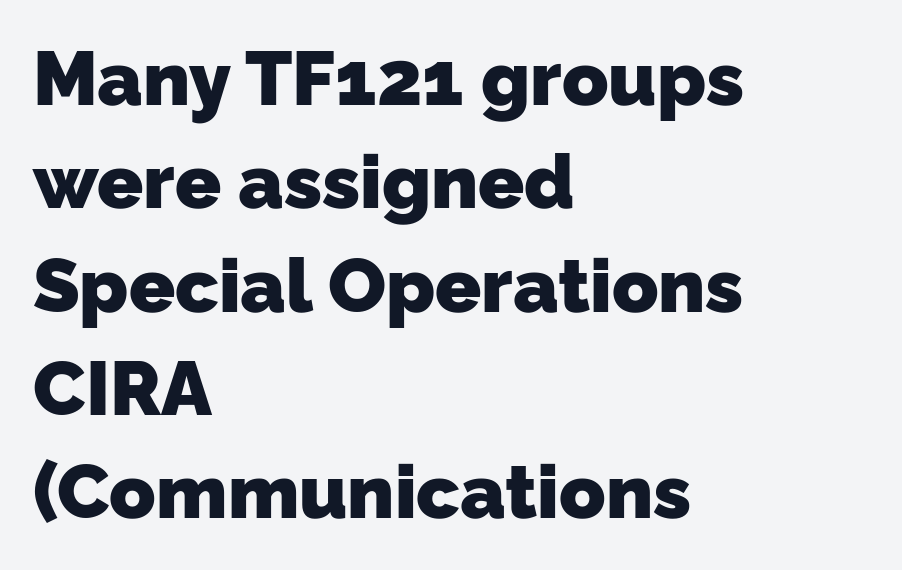
The passage shown is typed in a proportional face where columns would drift. Letters rest on an invisible, unmarked baseline. A dark, heavy texture on the line: the type is bold. Honestly, the row spacing looks completely unremarkable.
